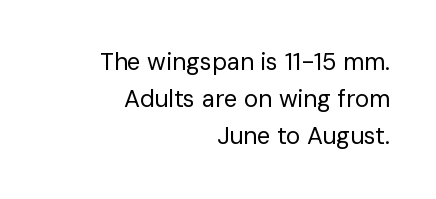
{"italic": "no", "bold": "no", "underline": "no", "align": "right", "line_spacing": "normal", "line_spacing_ratio": 1.55, "letter_spacing": "normal", "letter_spacing_em": 0.0, "glyph_px": 24}
